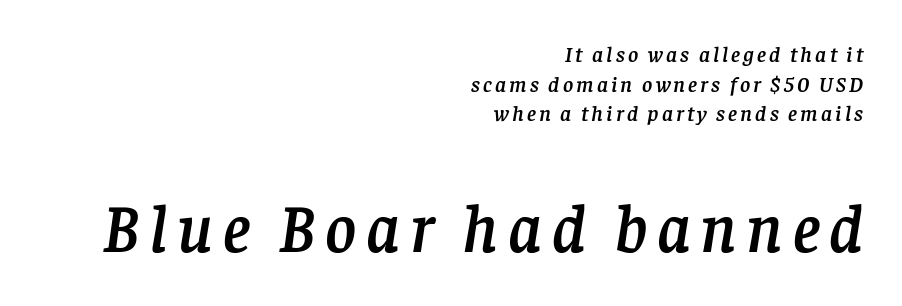
Q: Is the text italic (slanted)? A: Yes, it leans right by about 8 degrees.
Q: Is the typeface a serif or a sans-serif typeface? A: Serif.
Q: Is the text underlined? A: No.
Q: How is the paragraph aligned? A: Right-aligned.
Q: Is the spacing between lines tight, normal or loose? A: Normal.
Q: Which block of text is set in a larger size, the first (top) or the second (bottom)? A: The second (bottom) one.
Q: Width (condensed, normal, or wide)? A: Normal.
Q: Stroke contrast? A: Low.
Q: x-height? A: Large.
Q: Monospaced? A: No.
